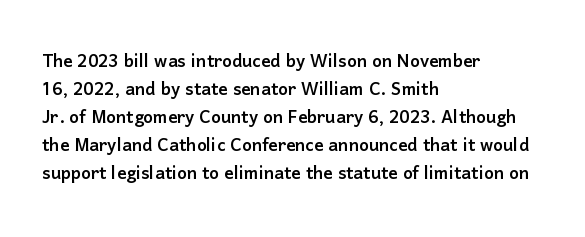
{"italic": "no", "underline": "no", "align": "left", "line_spacing_ratio": 1.22, "letter_spacing": "normal", "letter_spacing_em": 0.0, "glyph_px": 23}
